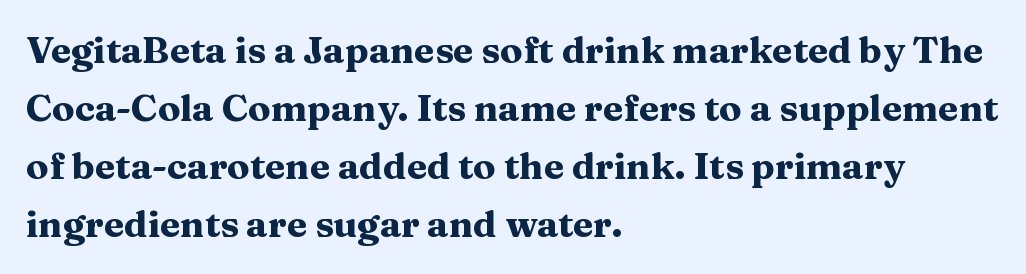
Nope, not italic — everything's standing straight. The text block is weighted toward the left margin, trailing off unevenly rightward. If you measured baseline to baseline, you'd find a middling distance. This rendering leaves character spacing at its baseline value.
